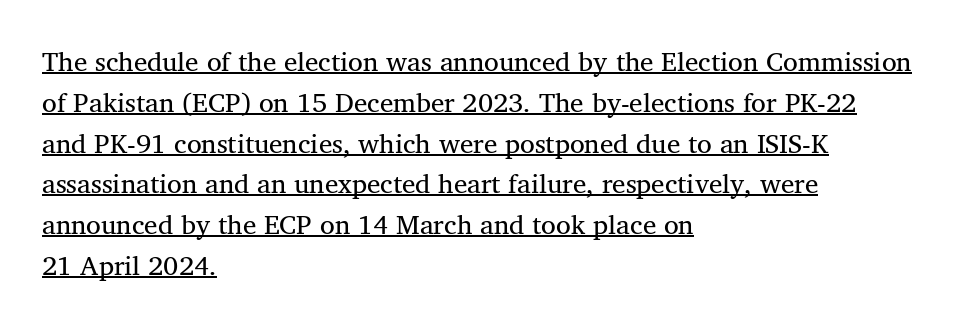
Q: Is the text bold? A: No.
Q: Is the text underlined? A: Yes.
Q: How is the paragraph aligned? A: Left-aligned.
Q: Is the spacing between letters normal or unusually wide? A: Normal.
Q: Is the spacing between lines tight, normal or loose? A: Normal.
